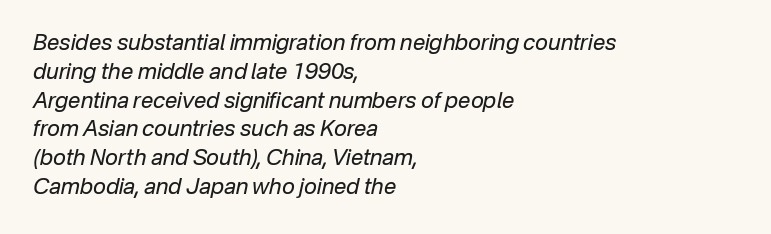
Q: Is the text bold? A: No.
Q: Is the text italic (slanted)? A: Yes, it leans right by about 12 degrees.
Q: Is the text underlined? A: No.
Q: How is the paragraph aligned? A: Left-aligned.
Q: Is the spacing between letters normal or unusually wide? A: Normal.
Q: Is the spacing between lines tight, normal or loose? A: Normal.
